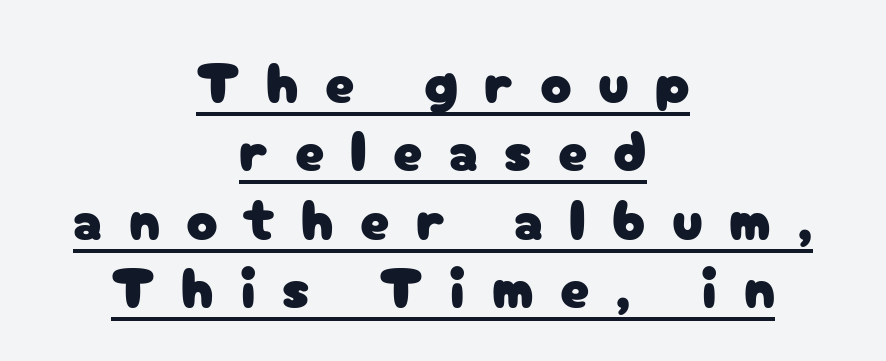
Q: Is the text italic (slanted)? A: No, it is upright.
Q: Is the typeface a serif or a sans-serif typeface? A: Sans-serif.
Q: Is the text underlined? A: Yes.
Q: How is the paragraph aligned? A: Centered.
Q: Is the spacing between letters normal or unusually wide? A: Unusually wide.
Q: Width (condensed, normal, or wide)? A: Normal.
Q: Stroke contrast? A: Low.
Q: x-height? A: Medium.
Q: Monospaced? A: No.
